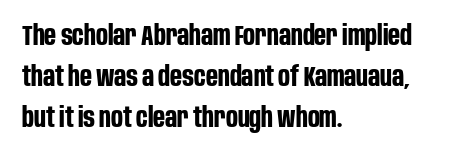
The horizontal fit of the characters is conventional and even. Every stem runs plumb, perpendicular to the baseline. What kind of face is this? One without serifs — a sans. You'd pick this weight for a headline — it's a proper bold. Check the space under the baseline: it is left empty.
